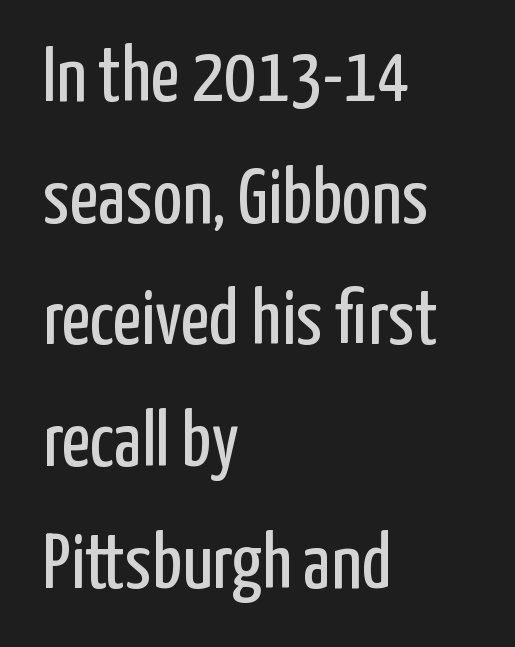
The image shows 78 px regular-weight, condensed sans-serif type, upright; set left-aligned, normal line spacing (1.56x), normal letter spacing, not underlined; low stroke contrast and a medium x-height.
